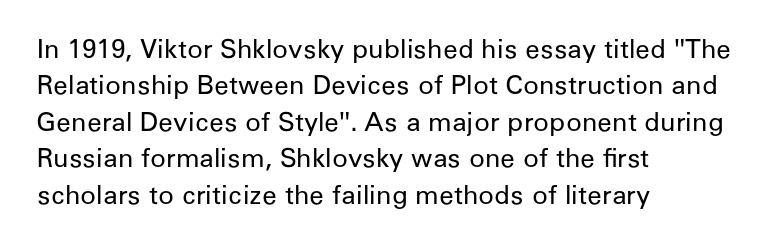
The image shows 26 px text type, upright; set left-aligned, normal line spacing (1.4x), normal letter spacing, not underlined.
